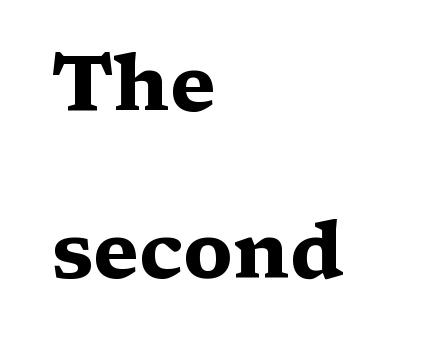
Glance below the letters and you will spot only blank space. Every row of glyphs begins at an identical x-position on the left. I'd describe the lettering as bold — thick and assertive. The gaps between neighbouring characters are ordinary and unremarkable.
